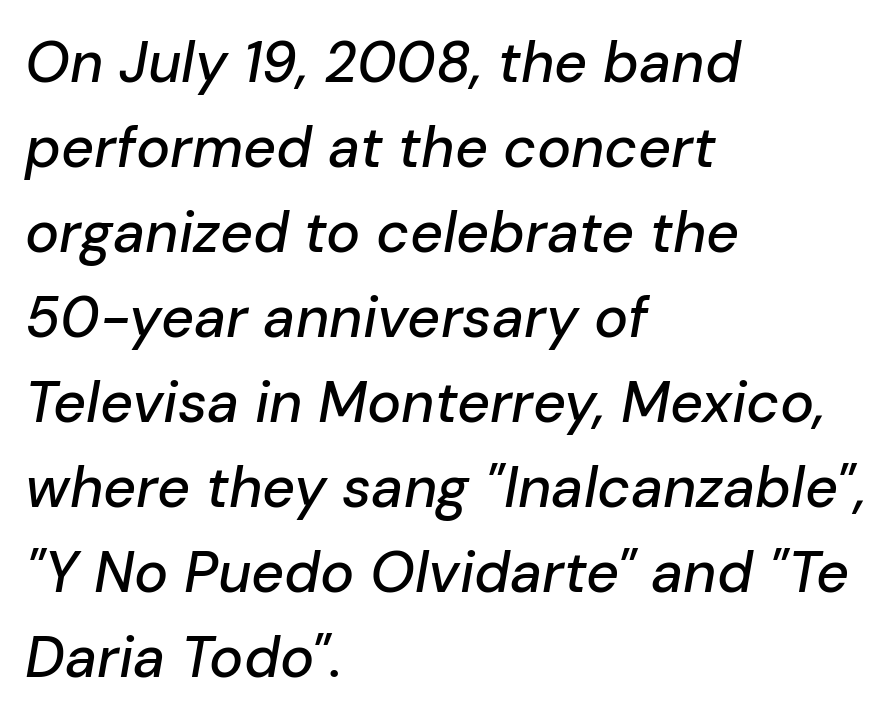
The image shows 57 px text type, italic (leaning right); set left-aligned, normal line spacing (1.49x), normal letter spacing, not underlined; low stroke contrast and a medium x-height.
